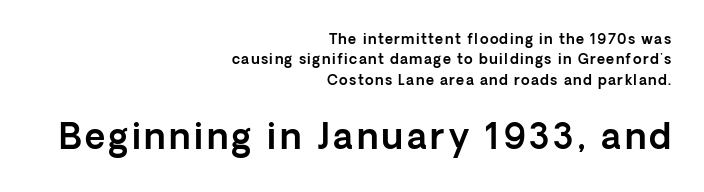
{"serif": "no", "italic": "no", "width": "normal", "x_height": "medium", "monospaced": "no", "underline": "no", "align": "right", "line_spacing": "normal", "line_spacing_ratio": 1.46, "larger_block": "second", "size_ratio": 2.5, "glyph_px": 35}
